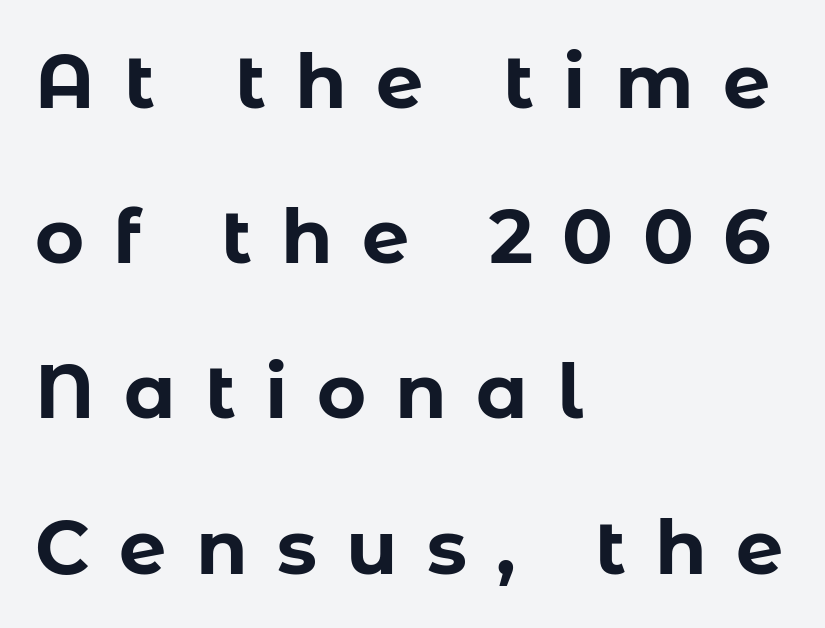
{"serif": "no", "italic": "no", "bold": "yes", "weight": "bold", "width": "normal", "stroke_contrast": "low", "x_height": "medium", "monospaced": "no", "underline": "no", "align": "left", "line_spacing": "loose", "line_spacing_ratio": 2.07, "letter_spacing": "wide", "letter_spacing_em": 0.39, "glyph_px": 75}
